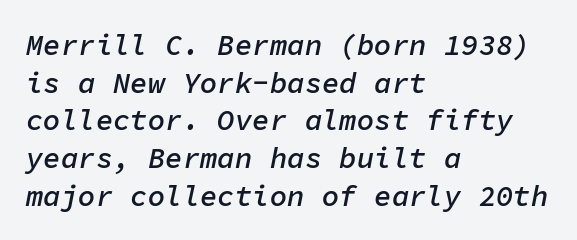
Q: Is the text bold? A: Semi-bold.
Q: Is the text italic (slanted)? A: Yes, it leans right by about 11 degrees.
Q: Is the text underlined? A: No.
Q: How is the paragraph aligned? A: Left-aligned.
Q: Is the spacing between letters normal or unusually wide? A: Normal.
Q: Is the spacing between lines tight, normal or loose? A: Normal.
Q: Width (condensed, normal, or wide)? A: Normal.
Q: Stroke contrast? A: Low.
Q: x-height? A: Medium.
Q: Monospaced? A: Yes.
